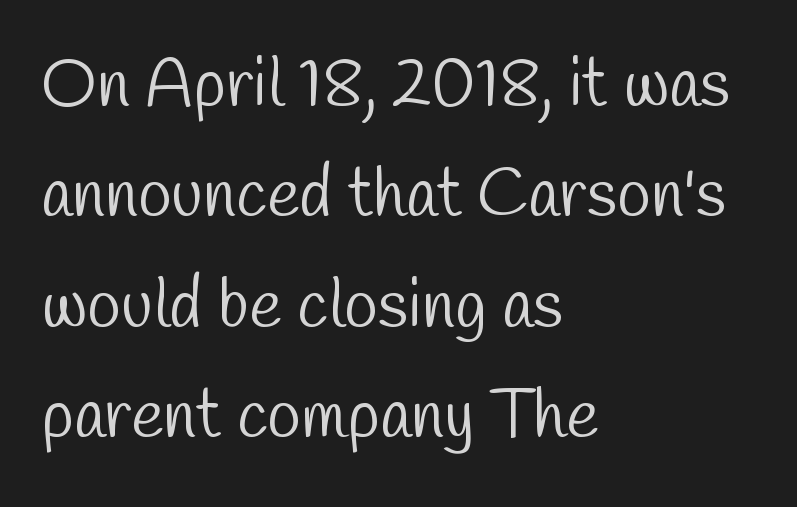
The image shows 69 px light, condensed sans-serif type; set left-aligned, normal line spacing (1.6x), normal letter spacing, not underlined; low stroke contrast and a medium x-height.
